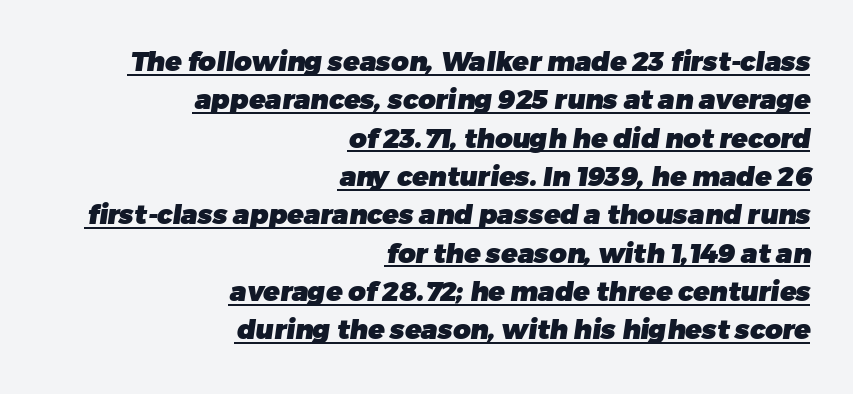
Q: Is the text bold? A: Yes.
Q: Is the text underlined? A: Yes.
Q: How is the paragraph aligned? A: Right-aligned.
Q: Is the spacing between letters normal or unusually wide? A: Normal.
Q: Is the spacing between lines tight, normal or loose? A: Normal.
